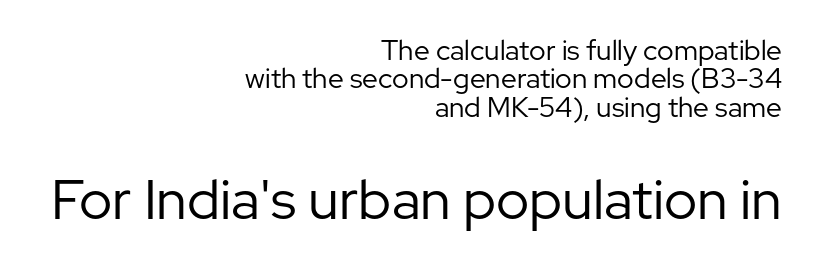
{"serif": "no", "italic": "no", "bold": "no", "weight": "regular", "width": "normal", "stroke_contrast": "low", "x_height": "medium", "monospaced": "no", "underline": "no", "align": "right", "line_spacing": "tight", "line_spacing_ratio": 1.01, "letter_spacing": "normal", "letter_spacing_em": 0.0, "larger_block": "second", "size_ratio": 2.0, "glyph_px": 56}
